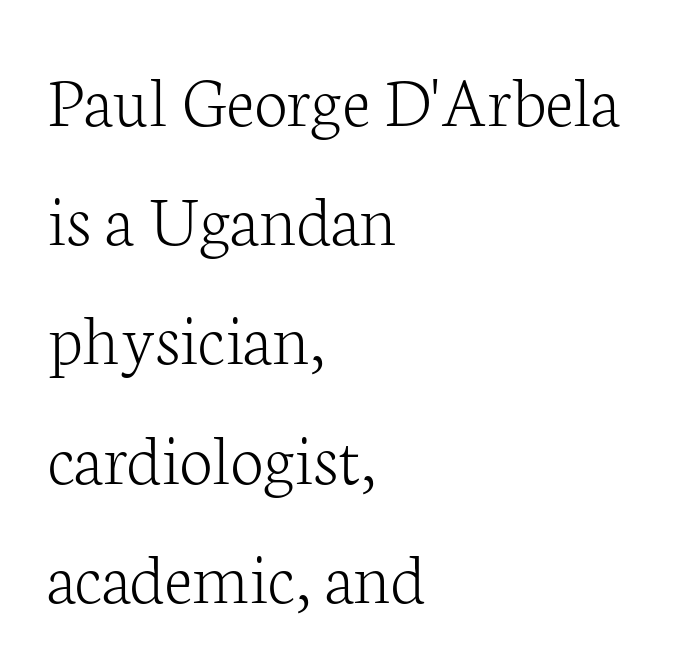
Q: Is the text bold? A: No.
Q: Is the text italic (slanted)? A: No, it is upright.
Q: Is the typeface a serif or a sans-serif typeface? A: Serif.
Q: Is the text underlined? A: No.
Q: How is the paragraph aligned? A: Left-aligned.
Q: Is the spacing between letters normal or unusually wide? A: Normal.
Q: Is the spacing between lines tight, normal or loose? A: Normal.
Q: Width (condensed, normal, or wide)? A: Normal.
Q: Stroke contrast? A: Low.
Q: x-height? A: Medium.
Q: Monospaced? A: No.
